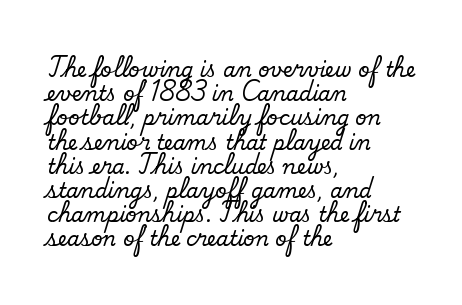
Q: Is the text bold? A: No.
Q: Is the text underlined? A: No.
Q: How is the paragraph aligned? A: Left-aligned.
Q: Is the spacing between letters normal or unusually wide? A: Normal.
